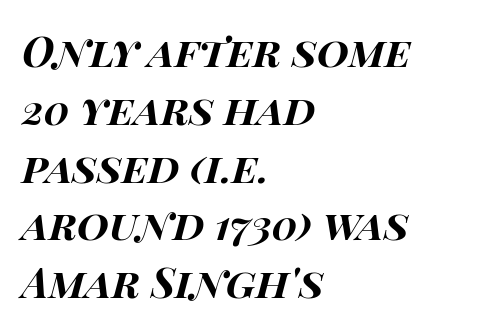
The image shows 41 px bold, wide type, italic (leaning right); set left-aligned, normal line spacing (1.41x), normal letter spacing, not underlined; high stroke contrast and a large x-height.
